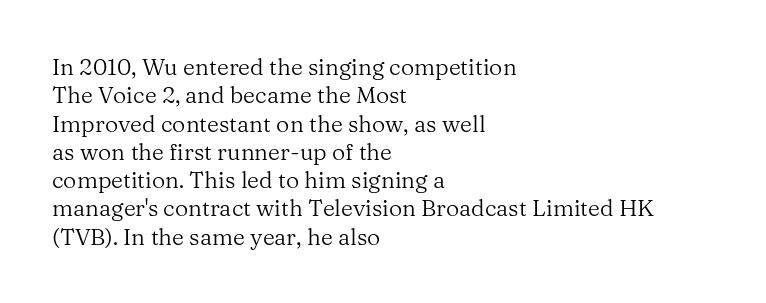
{"italic": "no", "bold": "no", "underline": "no", "align": "left", "line_spacing_ratio": 1.23, "letter_spacing": "normal", "letter_spacing_em": 0.0, "glyph_px": 23}
